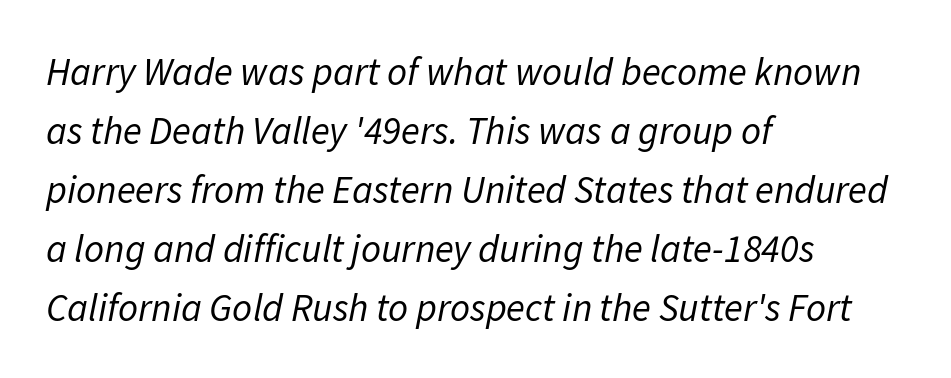
Style check: oblique. This sample keeps an unexceptional amount of space between lines. Proportional: the letters do not fall into vertical columns. There is no visible air inserted between adjacent glyphs. Is the block centered? No — it sits flush against the left margin.
